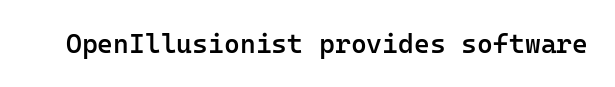
Q: Is the text bold? A: Semi-bold.
Q: Is the text italic (slanted)? A: No, it is upright.
Q: Is the text underlined? A: No.
Q: Is the spacing between letters normal or unusually wide? A: Normal.
